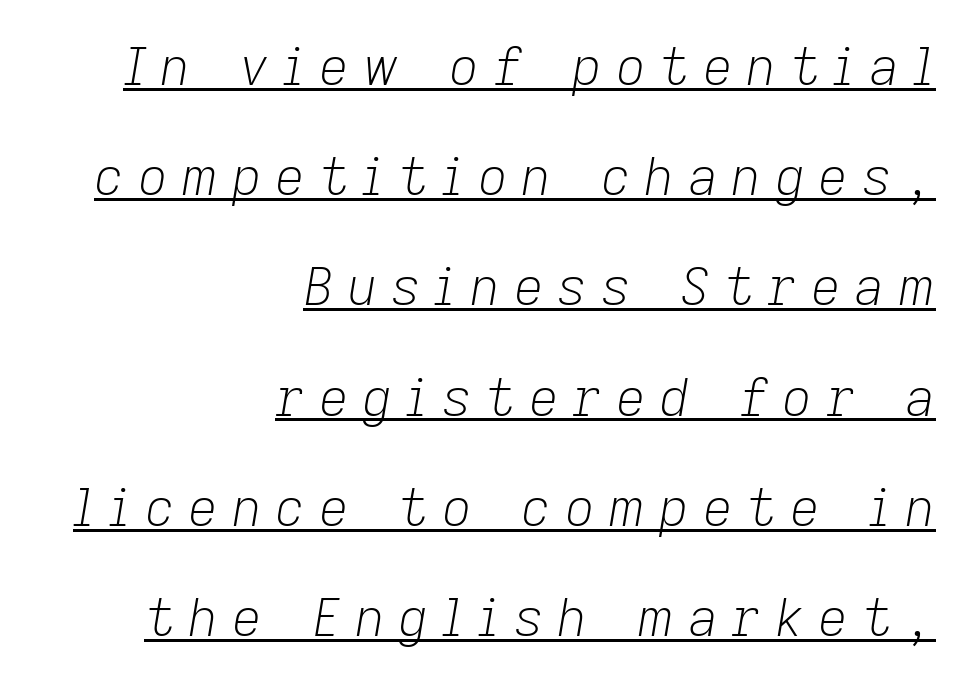
Q: Is the text bold? A: No.
Q: Is the text italic (slanted)? A: Yes, it leans right by about 9 degrees.
Q: Is the text underlined? A: Yes.
Q: How is the paragraph aligned? A: Right-aligned.
Q: Is the spacing between letters normal or unusually wide? A: Unusually wide.
Q: Is the spacing between lines tight, normal or loose? A: Loose.
Q: Width (condensed, normal, or wide)? A: Normal.
Q: Stroke contrast? A: Low.
Q: x-height? A: Medium.
Q: Monospaced? A: No.
